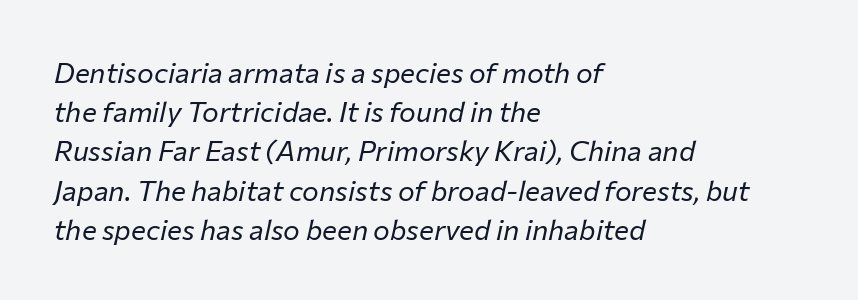
{"italic": "yes", "lean": "right", "slant_degrees": 12, "bold": "no", "weight": "regular", "width": "normal", "stroke_contrast": "low", "x_height": "medium", "monospaced": "no", "underline": "no", "align": "left", "line_spacing": "normal", "line_spacing_ratio": 1.4, "letter_spacing": "normal", "letter_spacing_em": 0.0, "glyph_px": 28}
